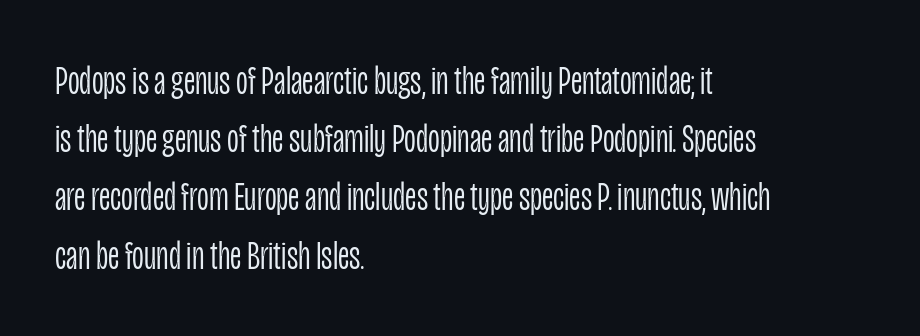
The image shows 41 px light, condensed sans-serif type, upright; set left-aligned, normal line spacing (1.42x), normal letter spacing, not underlined; low stroke contrast and a large x-height.
